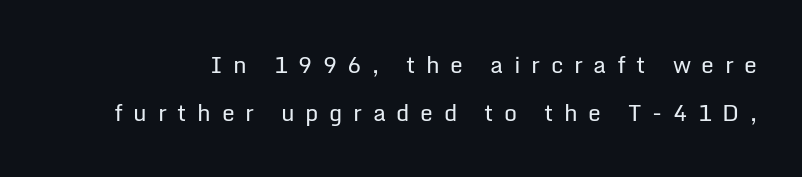
{"italic": "no", "bold": "no", "underline": "no", "line_spacing": "loose", "line_spacing_ratio": 2.09, "letter_spacing": "wide", "letter_spacing_em": 0.46, "glyph_px": 23}
